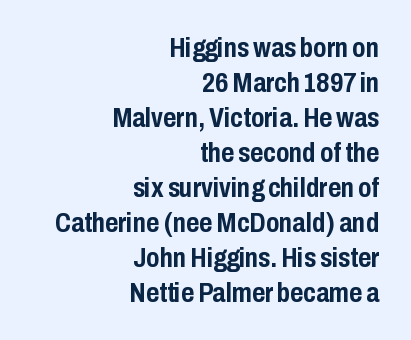
Q: Is the text bold? A: Yes.
Q: Is the text italic (slanted)? A: No, it is upright.
Q: Is the typeface a serif or a sans-serif typeface? A: Sans-serif.
Q: Is the text underlined? A: No.
Q: How is the paragraph aligned? A: Right-aligned.
Q: Is the spacing between letters normal or unusually wide? A: Normal.
Q: Is the spacing between lines tight, normal or loose? A: Normal.
Q: Width (condensed, normal, or wide)? A: Condensed.
Q: Stroke contrast? A: Low.
Q: x-height? A: Medium.
Q: Monospaced? A: No.
